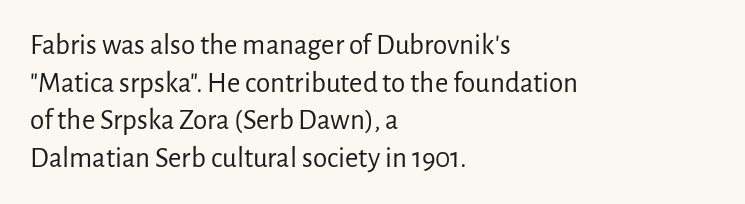
{"serif": "no", "italic": "no", "bold": "no", "weight": "regular", "width": "normal", "stroke_contrast": "low", "x_height": "medium", "monospaced": "no", "underline": "no", "align": "left", "line_spacing": "normal", "line_spacing_ratio": 1.3, "letter_spacing": "normal", "letter_spacing_em": 0.0, "glyph_px": 29}
